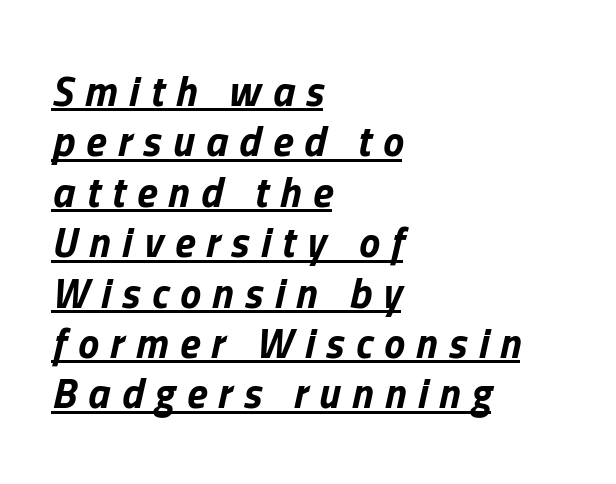
A classic flush-left, rag-right setting is used for this passage. These lines have a slow, spaced-out rhythm from letter to letter. The passage shown is typed in a proportional face where columns would drift. Honestly, the underline is the first thing you notice here. Observe the lean: these are italic letterforms. Every letter is thick-stroked: bold, no question.
